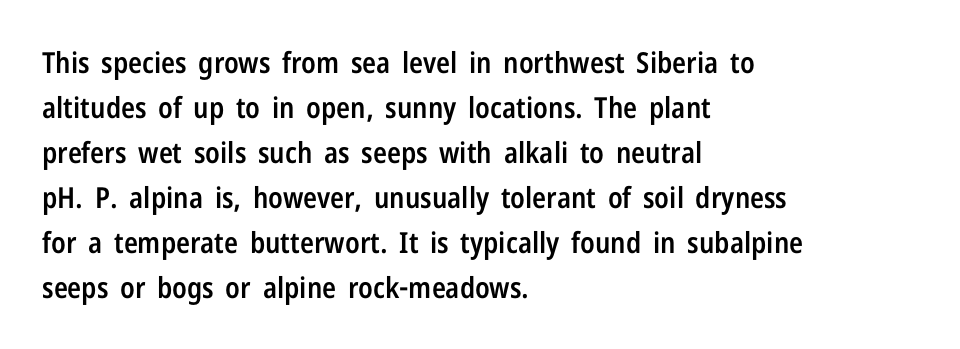
Q: Is the text bold? A: Semi-bold.
Q: Is the text italic (slanted)? A: No, it is upright.
Q: Is the typeface a serif or a sans-serif typeface? A: Sans-serif.
Q: Is the text underlined? A: No.
Q: How is the paragraph aligned? A: Left-aligned.
Q: Is the spacing between letters normal or unusually wide? A: Normal.
Q: Is the spacing between lines tight, normal or loose? A: Normal.
Q: Width (condensed, normal, or wide)? A: Condensed.
Q: Stroke contrast? A: Low.
Q: x-height? A: Medium.
Q: Monospaced? A: No.
